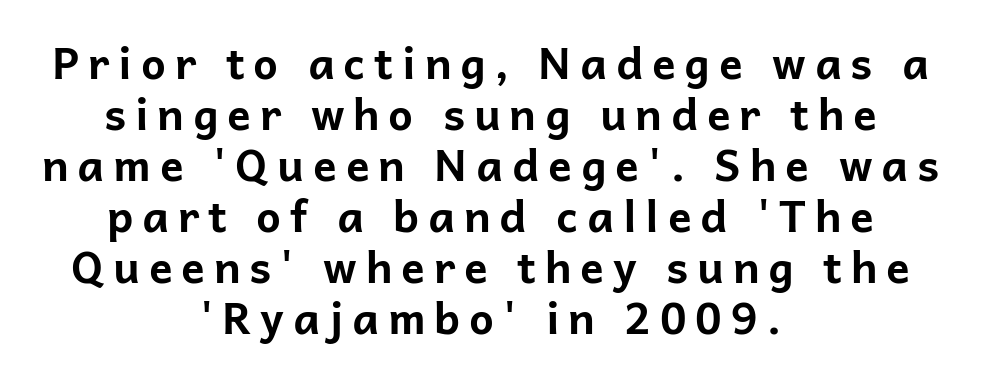
Q: Is the text bold? A: Yes.
Q: Is the text italic (slanted)? A: No, it is upright.
Q: Is the typeface a serif or a sans-serif typeface? A: Sans-serif.
Q: Is the text underlined? A: No.
Q: How is the paragraph aligned? A: Centered.
Q: Is the spacing between letters normal or unusually wide? A: Unusually wide.
Q: Width (condensed, normal, or wide)? A: Normal.
Q: Stroke contrast? A: Low.
Q: x-height? A: Medium.
Q: Monospaced? A: No.
